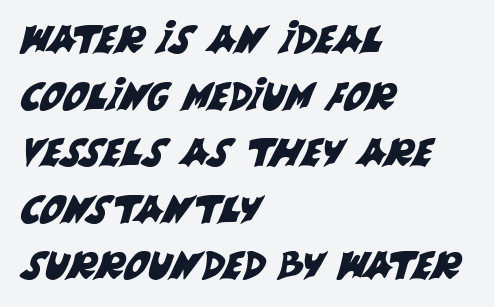
{"serif": "no", "width": "normal", "stroke_contrast": "medium", "x_height": "large", "monospaced": "no", "underline": "no", "align": "left", "line_spacing": "normal", "line_spacing_ratio": 1.49, "letter_spacing": "normal", "letter_spacing_em": 0.0, "glyph_px": 38}
